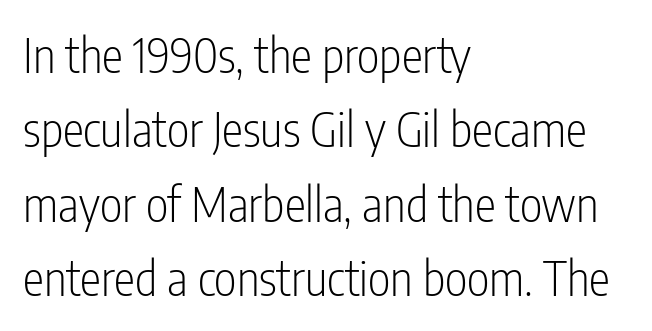
{"serif": "no", "italic": "no", "bold": "no", "weight": "light", "width": "condensed", "stroke_contrast": "low", "x_height": "medium", "monospaced": "no", "underline": "no", "align": "left", "line_spacing": "normal", "line_spacing_ratio": 1.55, "letter_spacing": "normal", "letter_spacing_em": 0.0, "glyph_px": 48}
